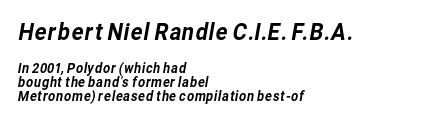
Type size steps down from the first block to the second. Between one letter and the next there's only the usual sliver of space. Compared with typical paragraphs, the rows here are closer together. Left-aligned paragraph, ragged on the right. Letters rest on an invisible, unmarked baseline.
